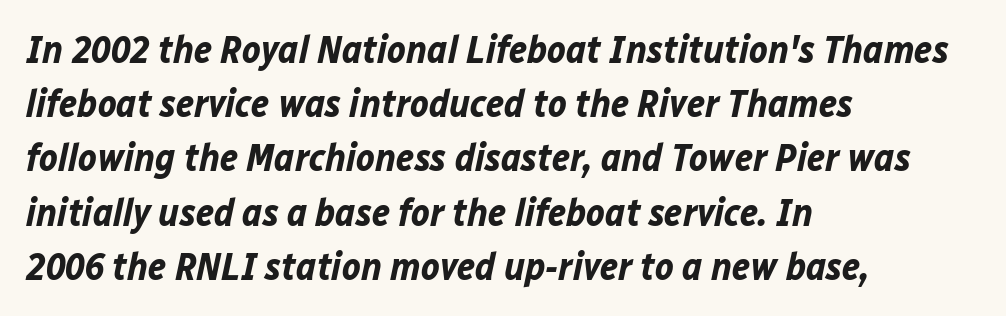
Q: Is the text bold? A: Yes.
Q: Is the text italic (slanted)? A: Yes, it leans right by about 12 degrees.
Q: Is the text underlined? A: No.
Q: How is the paragraph aligned? A: Left-aligned.
Q: Is the spacing between letters normal or unusually wide? A: Normal.
Q: Is the spacing between lines tight, normal or loose? A: Normal.
Q: Width (condensed, normal, or wide)? A: Normal.
Q: Stroke contrast? A: Low.
Q: x-height? A: Medium.
Q: Monospaced? A: No.
